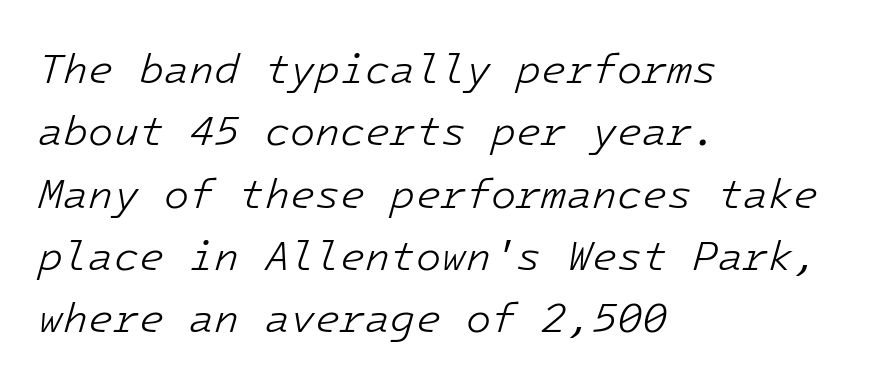
Nothing unusual about the tracking: characters are spaced as the font intends. The space between consecutive lines is moderate. Quick note: italic. Nobody drew a line under any word here. The font is comparable to plain body text, perhaps lighter. A student would call this left alignment; a typographer would say flush left, rag right.
